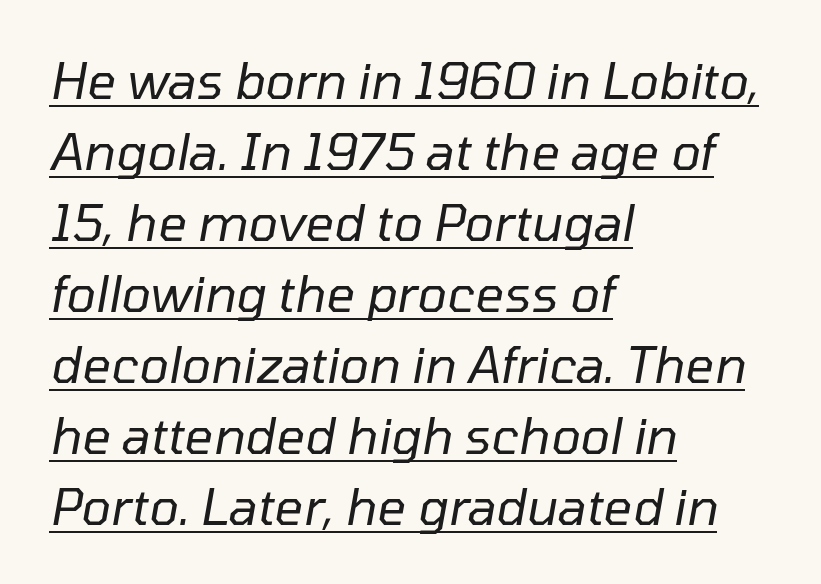
Q: Is the text bold? A: No.
Q: Is the text italic (slanted)? A: Yes, it leans right by about 10 degrees.
Q: Is the text underlined? A: Yes.
Q: How is the paragraph aligned? A: Left-aligned.
Q: Is the spacing between letters normal or unusually wide? A: Normal.
Q: Is the spacing between lines tight, normal or loose? A: Normal.
Q: Width (condensed, normal, or wide)? A: Normal.
Q: Stroke contrast? A: Low.
Q: x-height? A: Medium.
Q: Monospaced? A: No.
